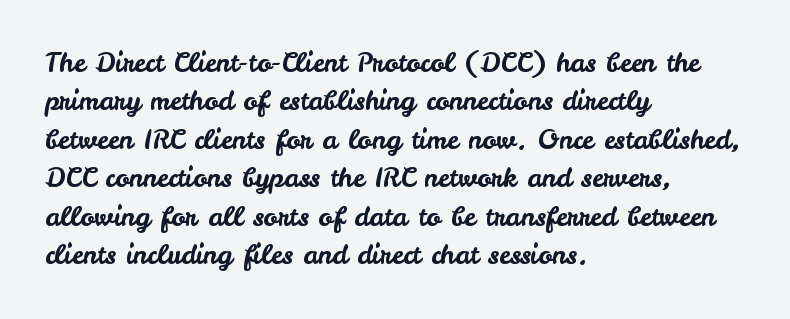
These lines keep a tight, regular rhythm from letter to letter. A student would call this left alignment; a typographer would say flush left, rag right. Descenders are the only things crossing below the line. Evenly set lines give the paragraph a standard silhouette.
